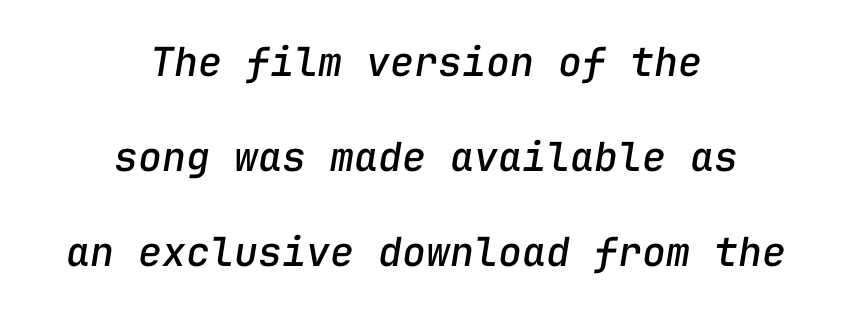
This sample uses an oblique cut, with every glyph tilted off the vertical. The passage shown is not underscored anywhere. The letterforms sit shoulder to shoulder at normal distance. Short and long lines alike share a common midpoint.
